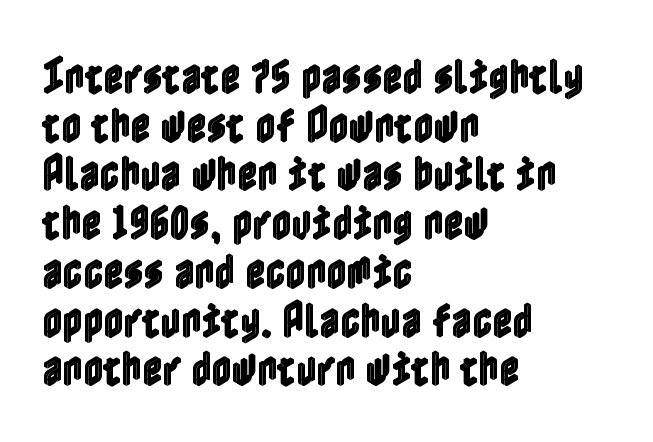
Regular leading. When letters stand straight like this, we call the style roman or upright. The gaps between neighbouring characters are ordinary and unremarkable. Caption: multi-line text, flush left, ragged right.
